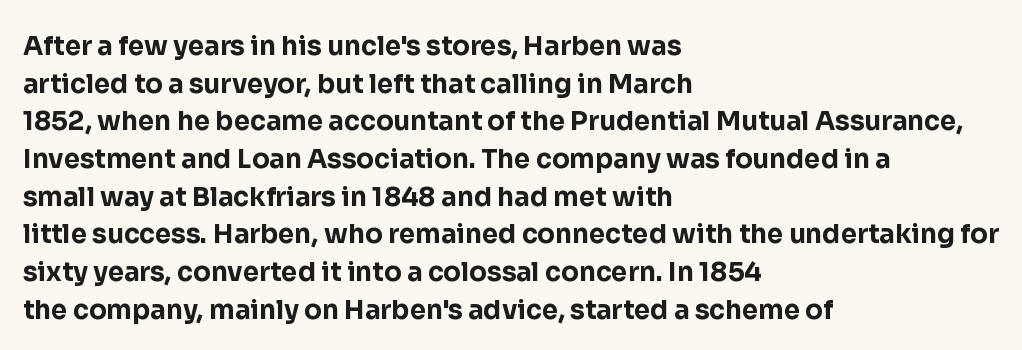
On the weight axis this lands at bold, roughly 700. Words float on clear page, feet unadorned. Interline gaps are of average width in this sample. The rendering keeps characters at their native spacing. In terms of posture, this sample is upright.
